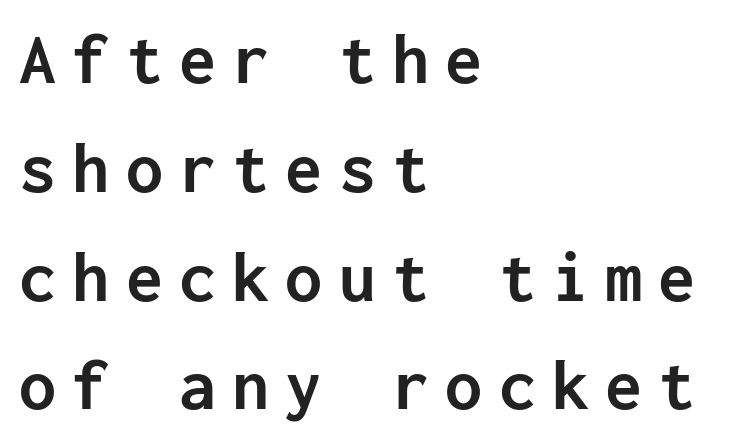
Each letter, wide or thin by design, is forced into the same width here. Typeset ragged right — the left edge is the straight one. No word sits above an underline. Display-style spreading of the glyphs; the letterfit is very open.
